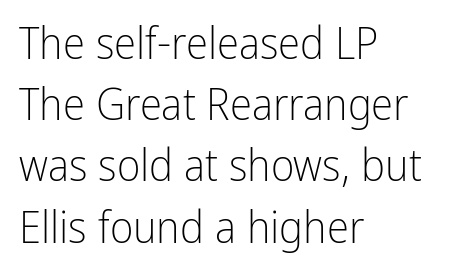
Q: Is the text bold? A: No.
Q: Is the text italic (slanted)? A: No, it is upright.
Q: Is the typeface a serif or a sans-serif typeface? A: Sans-serif.
Q: Is the text underlined? A: No.
Q: How is the paragraph aligned? A: Left-aligned.
Q: Is the spacing between letters normal or unusually wide? A: Normal.
Q: Is the spacing between lines tight, normal or loose? A: Normal.
Q: Width (condensed, normal, or wide)? A: Condensed.
Q: Stroke contrast? A: Low.
Q: x-height? A: Medium.
Q: Monospaced? A: No.
